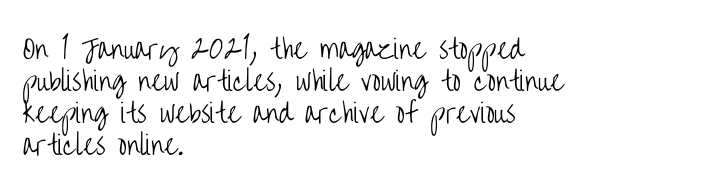
Q: Is the text bold? A: No.
Q: Is the text italic (slanted)? A: No, it is upright.
Q: Is the text underlined? A: No.
Q: How is the paragraph aligned? A: Left-aligned.
Q: Is the spacing between letters normal or unusually wide? A: Normal.
